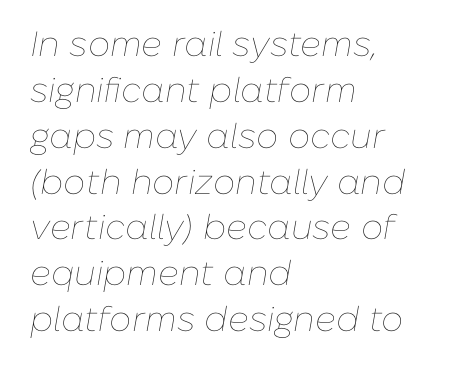
{"italic": "yes", "lean": "right", "slant_degrees": 10, "bold": "no", "weight": "thin", "width": "normal", "stroke_contrast": "low", "x_height": "medium", "monospaced": "no", "underline": "no", "align": "left", "line_spacing": "normal", "line_spacing_ratio": 1.31, "letter_spacing": "normal", "letter_spacing_em": 0.0, "glyph_px": 35}
